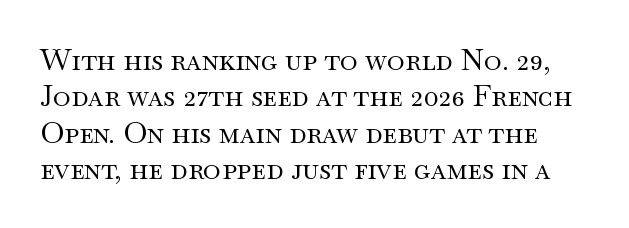
The image shows 30 px regular-weight, wide serif type, upright; set line spacing 1.21x, normal letter spacing, not underlined; medium stroke contrast and a small x-height.
